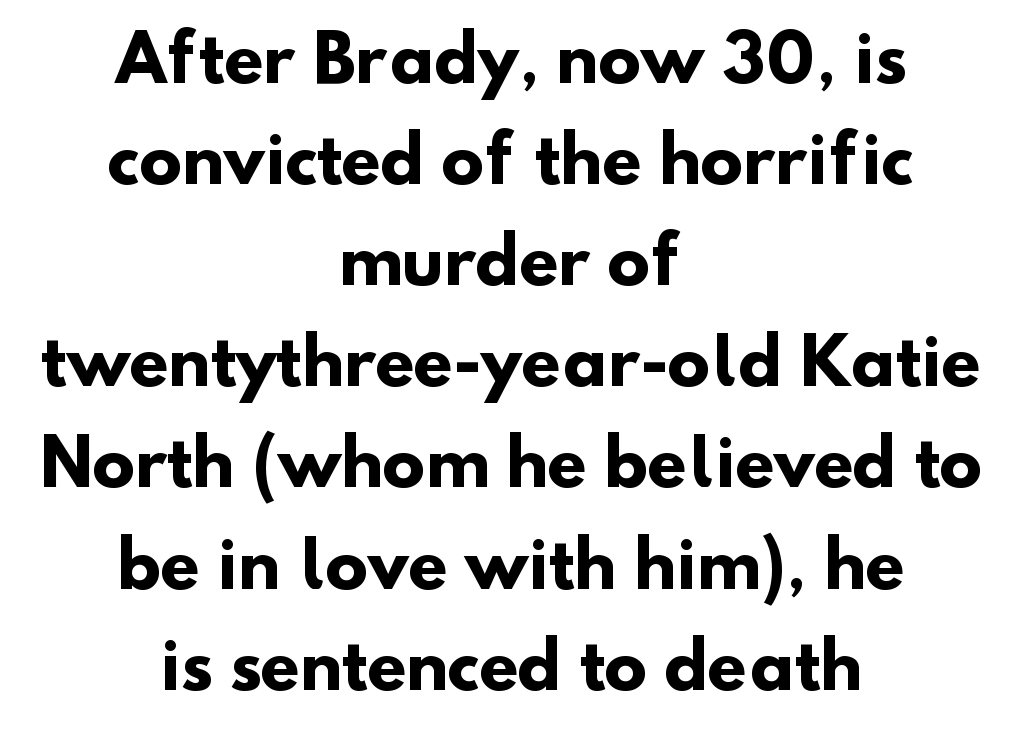
The image shows 64 px heavy sans-serif type; set centered, normal line spacing (1.58x), normal letter spacing, not underlined; low stroke contrast and a small x-height.
